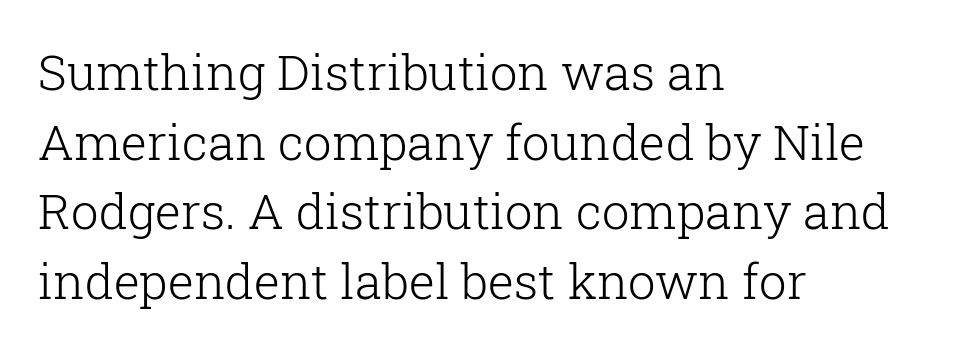
The image shows 49 px light serif type, upright; set left-aligned, normal line spacing (1.42x), normal letter spacing, not underlined; low stroke contrast and a medium x-height.
